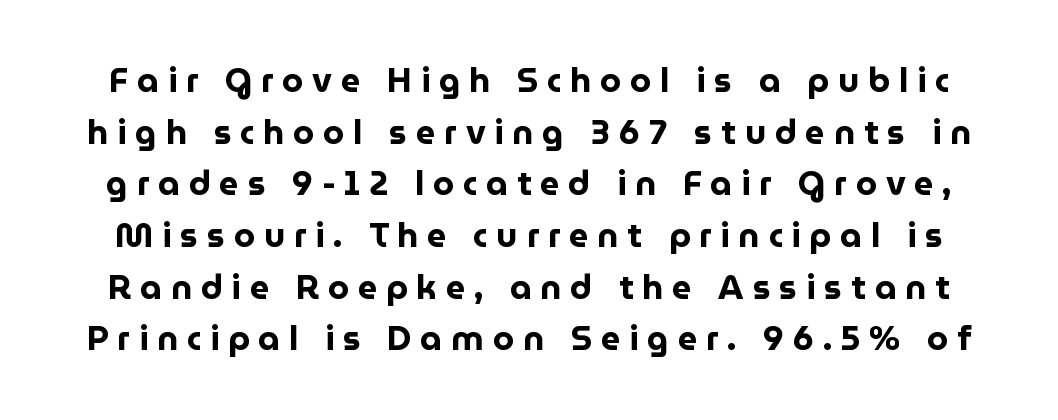
Plain, unruled lines of type. A typesetter would call this proportional, since set widths differ per character. Words appear elongated and porous because spacing is wide. Quick note: not italic, upright.
